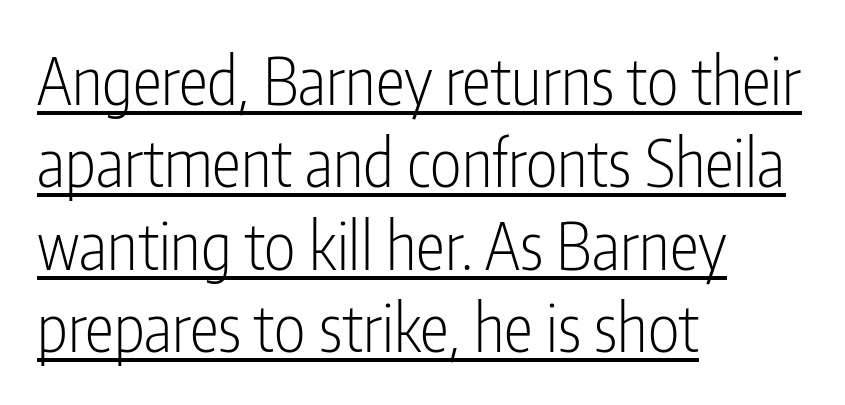
Q: Is the text bold? A: No.
Q: Is the text italic (slanted)? A: No, it is upright.
Q: Is the typeface a serif or a sans-serif typeface? A: Sans-serif.
Q: Is the text underlined? A: Yes.
Q: How is the paragraph aligned? A: Left-aligned.
Q: Is the spacing between letters normal or unusually wide? A: Normal.
Q: Is the spacing between lines tight, normal or loose? A: Normal.
Q: Width (condensed, normal, or wide)? A: Condensed.
Q: Stroke contrast? A: Low.
Q: x-height? A: Medium.
Q: Monospaced? A: No.
